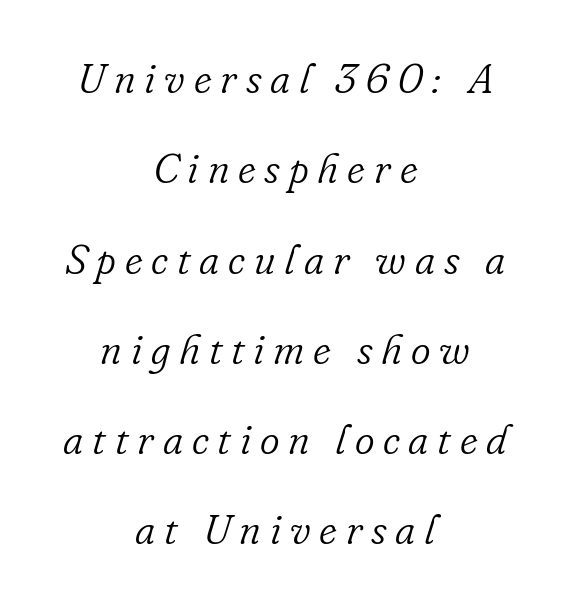
Nothing heavy about these letters — not bold at all. These lines were composed using italics. Widely set lines give the paragraph a tall, airy silhouette. A typesetter would call this proportional, since set widths differ per character. To sum up the face: it has serifs.
